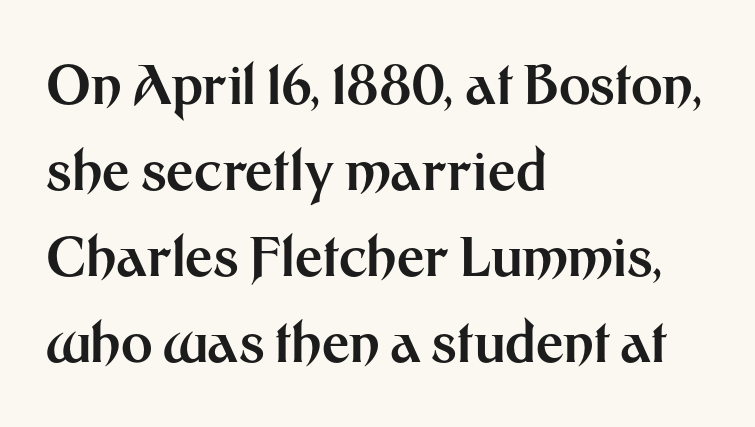
{"serif": "no", "italic": "no", "bold": "yes", "weight": "bold", "width": "normal", "stroke_contrast": "medium", "x_height": "medium", "monospaced": "no", "underline": "no", "align": "left", "line_spacing": "normal", "line_spacing_ratio": 1.59, "letter_spacing": "normal", "letter_spacing_em": 0.0, "glyph_px": 54}
